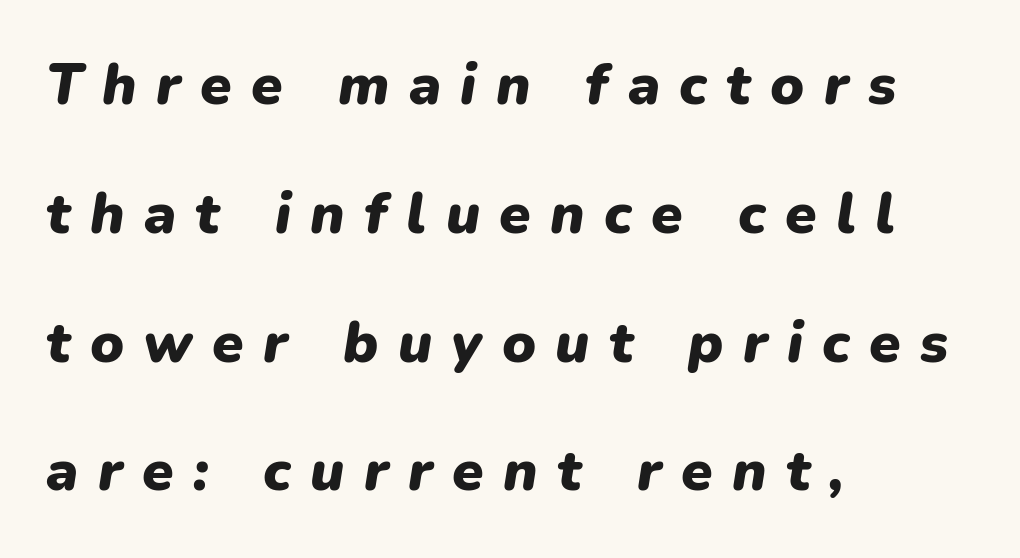
The image shows 57 px heavy type, italic (leaning right); set left-aligned, loose line spacing (2.26x), unusually wide letter spacing (+0.34 em), not underlined; low stroke contrast and a medium x-height.
